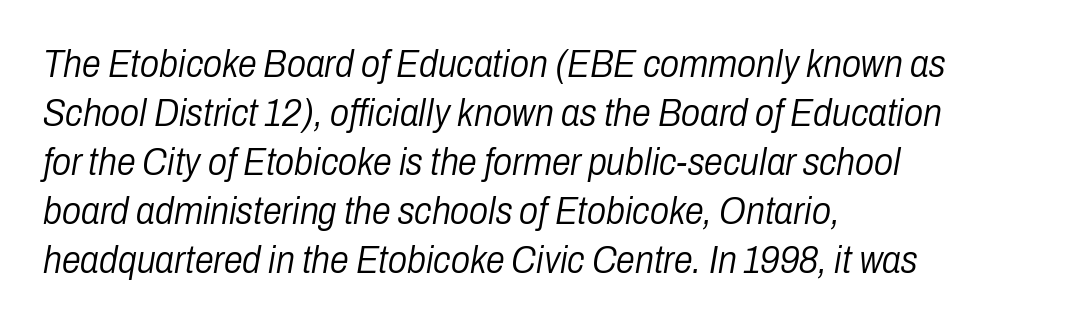
The image shows 38 px light, condensed type, italic (leaning right); set left-aligned, normal line spacing (1.29x), normal letter spacing, not underlined; low stroke contrast and a medium x-height.
